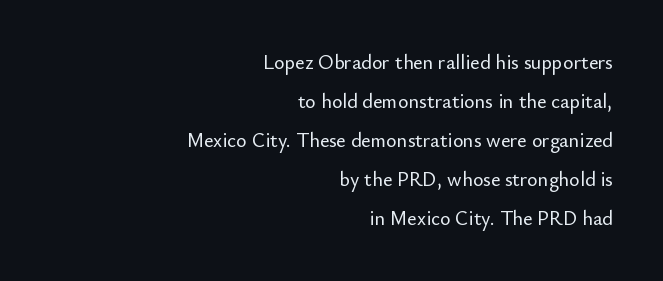
Q: Is the text italic (slanted)? A: No, it is upright.
Q: Is the text underlined? A: No.
Q: How is the paragraph aligned? A: Right-aligned.
Q: Is the spacing between letters normal or unusually wide? A: Normal.
Q: Is the spacing between lines tight, normal or loose? A: Loose.
